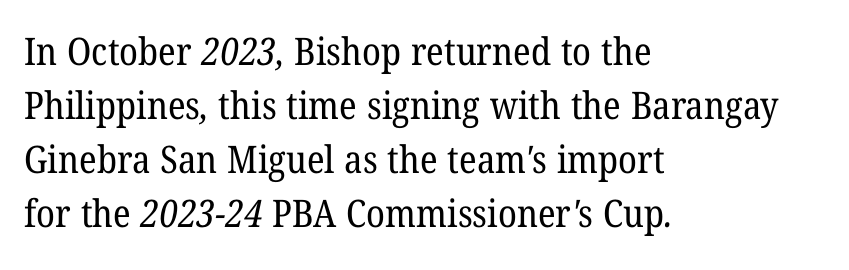
The image shows 38 px regular-weight serif type; set left-aligned, normal line spacing (1.42x), normal letter spacing, not underlined; low stroke contrast and a medium x-height.
